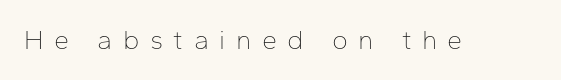
Q: Is the text bold? A: No.
Q: Is the text italic (slanted)? A: No, it is upright.
Q: Is the text underlined? A: No.
Q: Is the spacing between letters normal or unusually wide? A: Unusually wide.
